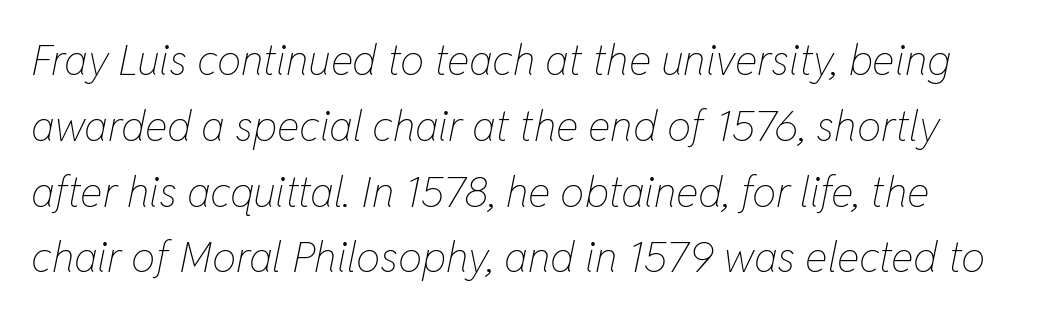
Q: Is the text bold? A: No.
Q: Is the text italic (slanted)? A: Yes, it leans right by about 11 degrees.
Q: Is the text underlined? A: No.
Q: Is the spacing between letters normal or unusually wide? A: Normal.
Q: Is the spacing between lines tight, normal or loose? A: Normal.
Q: Width (condensed, normal, or wide)? A: Condensed.
Q: Stroke contrast? A: Low.
Q: x-height? A: Medium.
Q: Monospaced? A: No.
